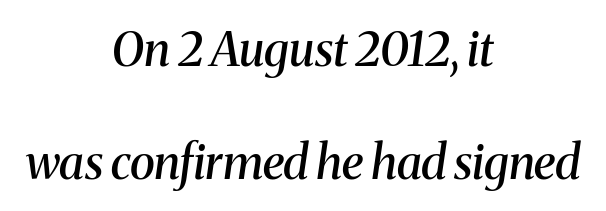
Q: Is the text bold? A: Semi-bold.
Q: Is the text italic (slanted)? A: Yes, it leans right by about 8 degrees.
Q: Is the typeface a serif or a sans-serif typeface? A: Serif.
Q: Is the text underlined? A: No.
Q: How is the paragraph aligned? A: Centered.
Q: Is the spacing between letters normal or unusually wide? A: Normal.
Q: Is the spacing between lines tight, normal or loose? A: Loose.
Q: Width (condensed, normal, or wide)? A: Normal.
Q: Stroke contrast? A: Medium.
Q: x-height? A: Medium.
Q: Monospaced? A: No.
